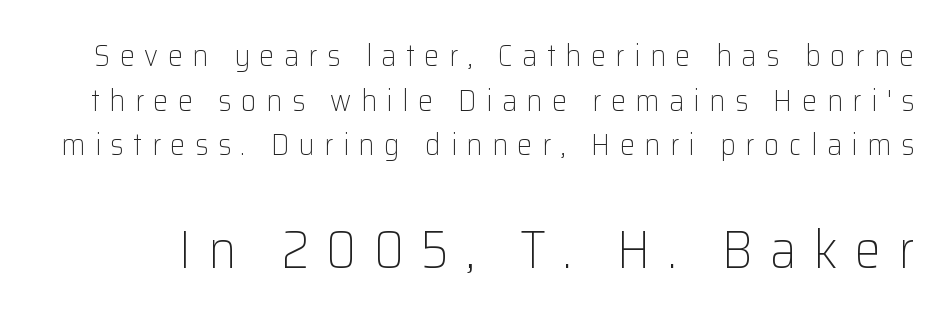
The image shows 53 px light sans-serif type, upright; set normal line spacing (1.49x), unusually wide letter spacing (+0.32 em), not underlined; the second (bottom) block is 1.77x larger; low stroke contrast and a medium x-height.
